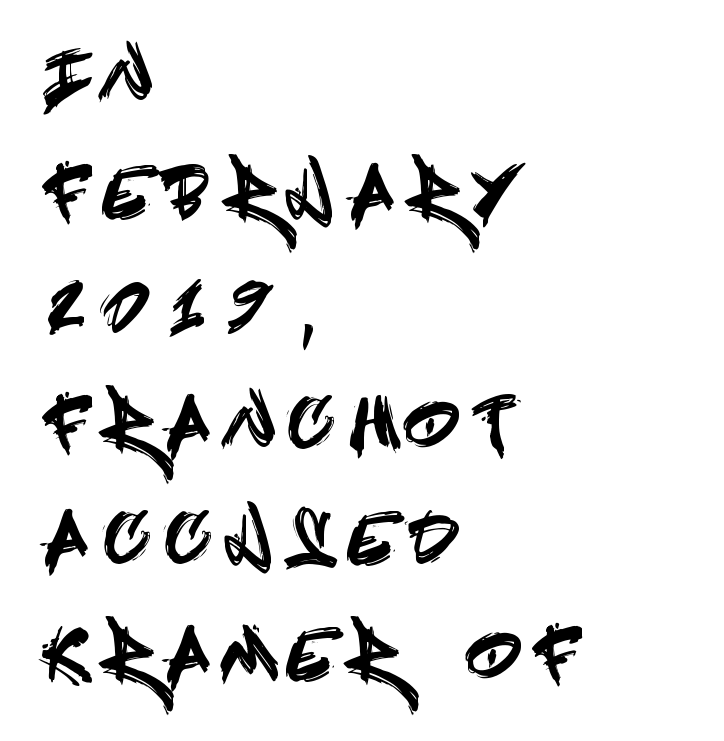
Q: Is the text italic (slanted)? A: Yes.
Q: Is the typeface a serif or a sans-serif typeface? A: Sans-serif.
Q: Is the text underlined? A: No.
Q: How is the paragraph aligned? A: Left-aligned.
Q: Is the spacing between letters normal or unusually wide? A: Unusually wide.
Q: Is the spacing between lines tight, normal or loose? A: Normal.
Q: Width (condensed, normal, or wide)? A: Condensed.
Q: x-height? A: Large.
